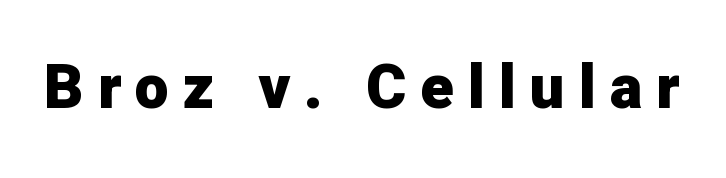
The image shows 61 px heavy sans-serif type, upright; set unusually wide letter spacing (+0.23 em), not underlined; low stroke contrast and a medium x-height.
